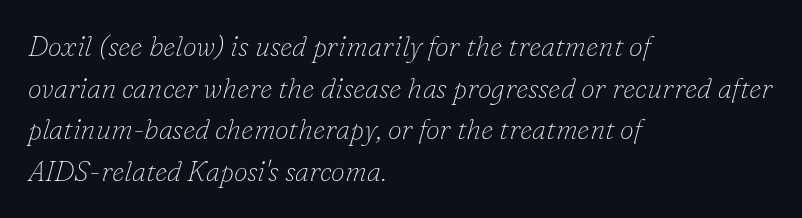
Q: Is the text bold? A: No.
Q: Is the text italic (slanted)? A: Yes, it leans right by about 16 degrees.
Q: Is the typeface a serif or a sans-serif typeface? A: Serif.
Q: Is the text underlined? A: No.
Q: How is the paragraph aligned? A: Left-aligned.
Q: Is the spacing between letters normal or unusually wide? A: Normal.
Q: Is the spacing between lines tight, normal or loose? A: Normal.
Q: Width (condensed, normal, or wide)? A: Normal.
Q: Stroke contrast? A: Low.
Q: x-height? A: Small.
Q: Monospaced? A: No.
